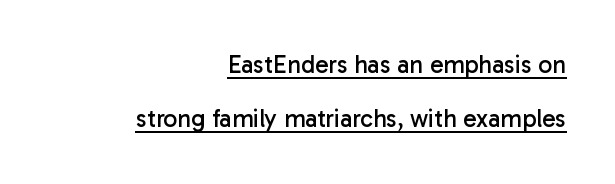
{"italic": "no", "bold": "no", "underline": "yes", "align": "right", "line_spacing": "loose", "line_spacing_ratio": 2.18, "letter_spacing": "normal", "letter_spacing_em": 0.0, "glyph_px": 25}
